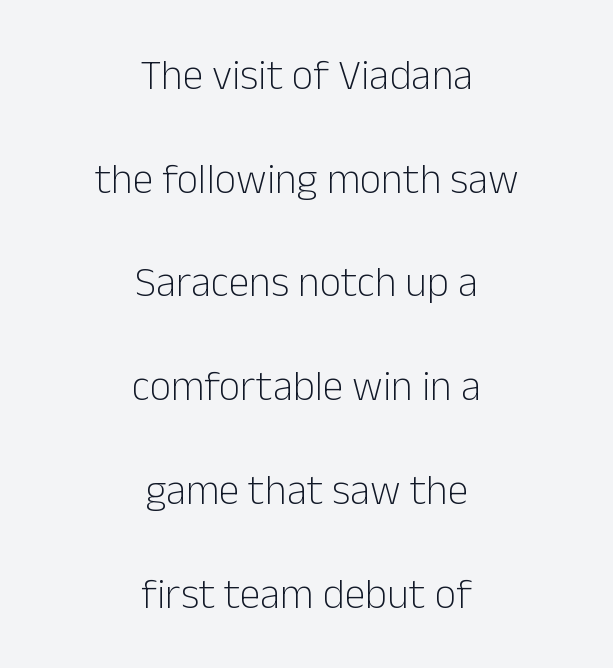
No chunkiness to these letters — they're not bold. The passage shown is typeset with a sans-serif family. Think of a printed novel: that variable character pitch is what you see here. The line-height multiplier appears high, well above default.
